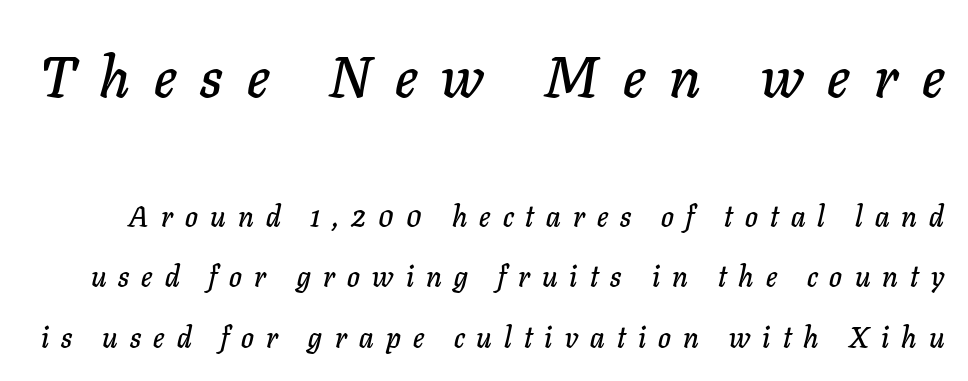
{"italic": "yes", "lean": "right", "slant_degrees": 11, "width": "normal", "stroke_contrast": "low", "x_height": "medium", "monospaced": "no", "underline": "no", "line_spacing": "loose", "line_spacing_ratio": 2.07, "letter_spacing": "wide", "letter_spacing_em": 0.42, "larger_block": "first", "size_ratio": 2.0, "glyph_px": 58}
